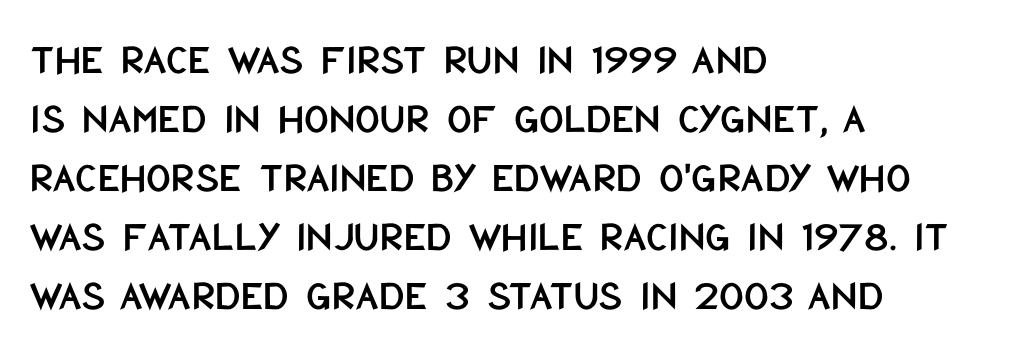
The image shows 43 px condensed sans-serif type, upright; set left-aligned, normal line spacing (1.37x), normal letter spacing, not underlined; low stroke contrast and a large x-height.
